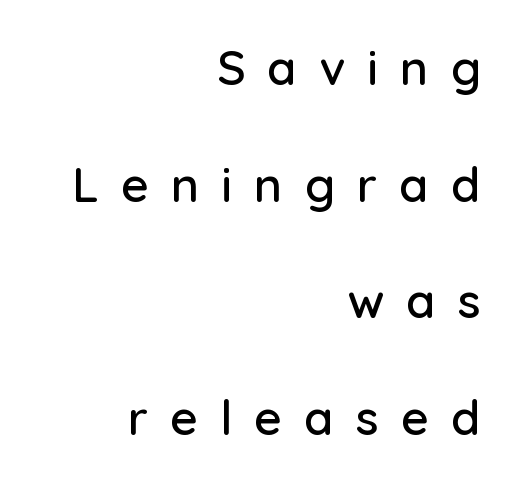
The image shows 48 px sans-serif type, upright; set right-aligned, loose line spacing (2.43x), unusually wide letter spacing (+0.46 em), not underlined; low stroke contrast and a medium x-height.
